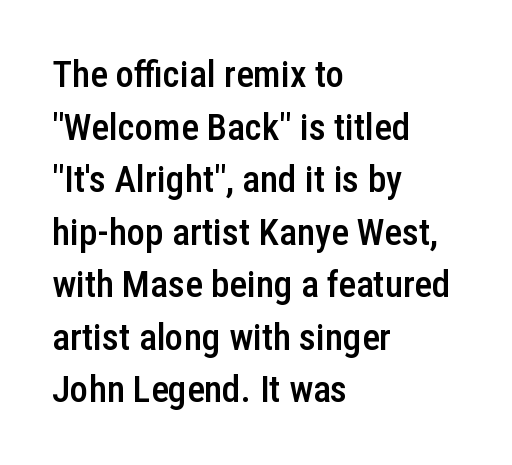
Q: Is the text bold? A: Semi-bold.
Q: Is the text italic (slanted)? A: No, it is upright.
Q: Is the typeface a serif or a sans-serif typeface? A: Sans-serif.
Q: Is the text underlined? A: No.
Q: How is the paragraph aligned? A: Left-aligned.
Q: Is the spacing between letters normal or unusually wide? A: Normal.
Q: Is the spacing between lines tight, normal or loose? A: Normal.
Q: Width (condensed, normal, or wide)? A: Condensed.
Q: Stroke contrast? A: Low.
Q: x-height? A: Medium.
Q: Monospaced? A: No.
